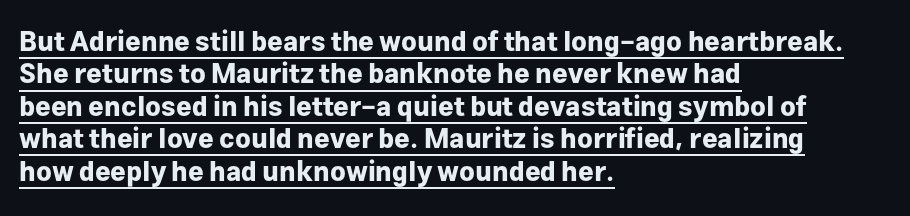
This sample uses plain, unmodified letter spacing. Posture: vertical. Emphasis is given by a line drawn under the lettering. Casual observation: everything's shoved over to the left.
